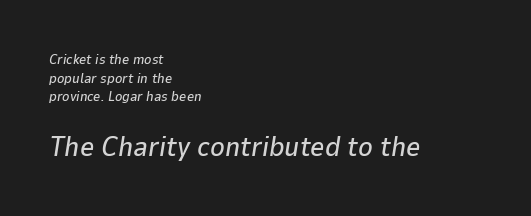
Here the designer chose a conventional face with non-uniform glyph widths. Whoever set this made the second block the dominant, larger element. The passage shown stacks its lines at a standard gap. Just letters on the line, the space beneath them empty. Leftover space on each line is placed entirely after the last word. Tall strokes in this sample are angled rather than plumb.
